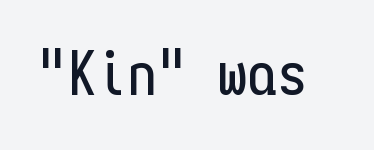
The image shows 60 px condensed sans-serif type, upright, monospaced; set normal letter spacing, not underlined; low stroke contrast and a medium x-height.
